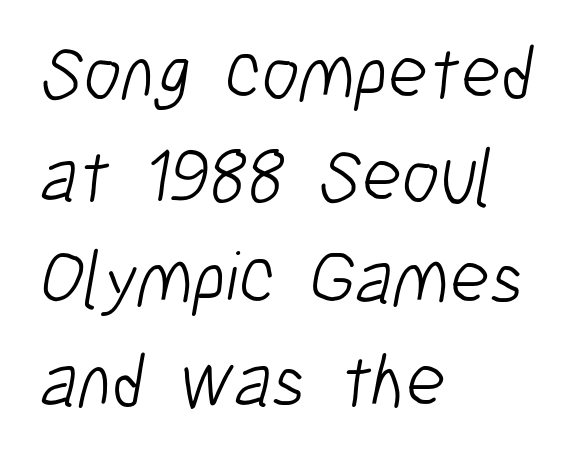
{"serif": "no", "bold": "no", "weight": "light", "width": "condensed", "stroke_contrast": "low", "x_height": "medium", "monospaced": "no", "underline": "no", "align": "left", "line_spacing": "normal", "line_spacing_ratio": 1.35, "letter_spacing": "normal", "letter_spacing_em": 0.0, "glyph_px": 76}
